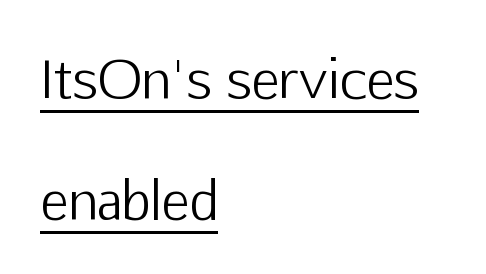
The image shows 53 px light sans-serif type, upright; set left-aligned, loose line spacing (2.28x), normal letter spacing, underlined; low stroke contrast and a medium x-height.
